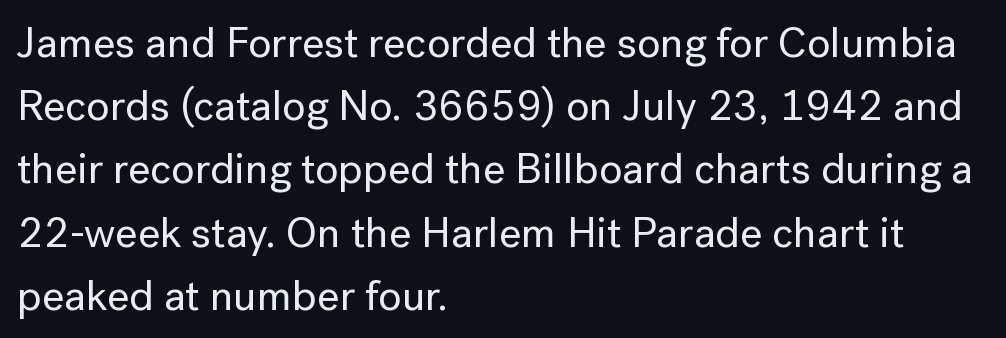
The image shows 43 px sans-serif type, upright; set left-aligned, normal line spacing (1.47x), normal letter spacing, not underlined; low stroke contrast and a medium x-height.
